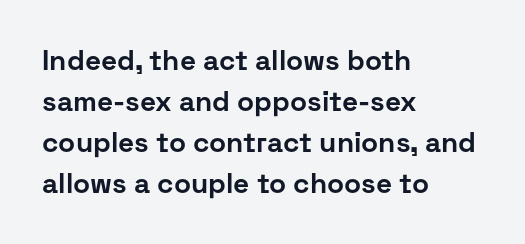
Between one letter and the next there's only the usual sliver of space. Beneath every word, the page is bare. If you drew a line through each stem, it would be perfectly vertical. Heavy-handed strokes throughout: this text is bold. The rendering uses natural spacing where letterforms have individual widths. Vertically, the passage feels balanced, rows spaced as you'd expect.
